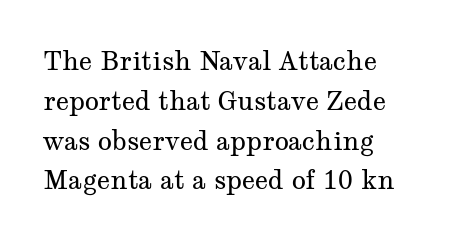
Q: Is the text bold? A: No.
Q: Is the text italic (slanted)? A: No, it is upright.
Q: Is the text underlined? A: No.
Q: How is the paragraph aligned? A: Left-aligned.
Q: Is the spacing between letters normal or unusually wide? A: Normal.
Q: Is the spacing between lines tight, normal or loose? A: Normal.
